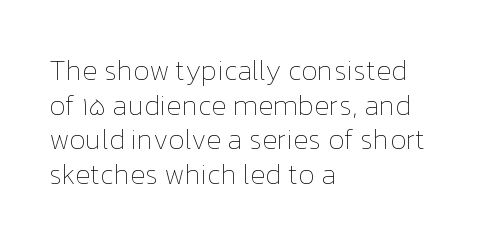
Q: Is the text bold? A: No.
Q: Is the text italic (slanted)? A: No, it is upright.
Q: Is the text underlined? A: No.
Q: How is the paragraph aligned? A: Left-aligned.
Q: Is the spacing between letters normal or unusually wide? A: Normal.
Q: Width (condensed, normal, or wide)? A: Normal.
Q: Stroke contrast? A: Low.
Q: x-height? A: Medium.
Q: Monospaced? A: No.
